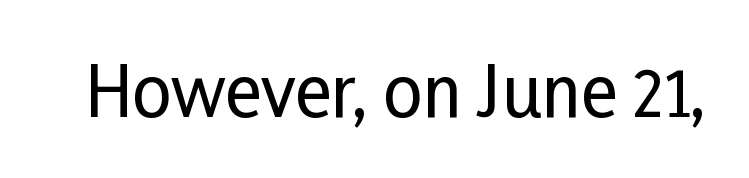
Q: Is the text italic (slanted)? A: No, it is upright.
Q: Is the typeface a serif or a sans-serif typeface? A: Sans-serif.
Q: Is the text underlined? A: No.
Q: Is the spacing between letters normal or unusually wide? A: Normal.
Q: Width (condensed, normal, or wide)? A: Condensed.
Q: Stroke contrast? A: Low.
Q: x-height? A: Medium.
Q: Monospaced? A: No.
